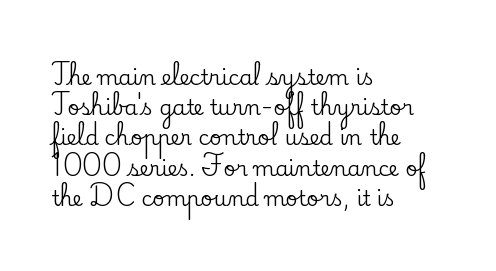
{"italic": "no", "underline": "no", "align": "left", "line_spacing": "normal", "line_spacing_ratio": 1.44, "letter_spacing": "normal", "letter_spacing_em": 0.0, "glyph_px": 21}
